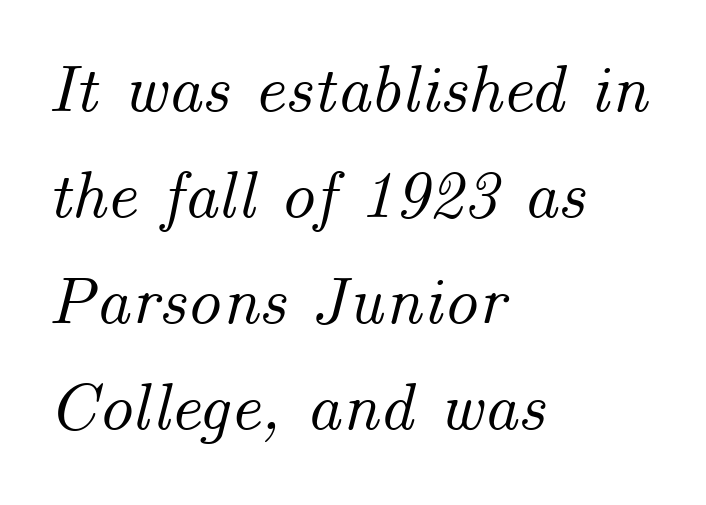
{"italic": "yes", "lean": "right", "slant_degrees": 14, "width": "normal", "stroke_contrast": "medium", "x_height": "small", "monospaced": "no", "underline": "no", "align": "left", "line_spacing": "normal", "line_spacing_ratio": 1.56, "letter_spacing": "normal", "letter_spacing_em": 0.0, "glyph_px": 68}
